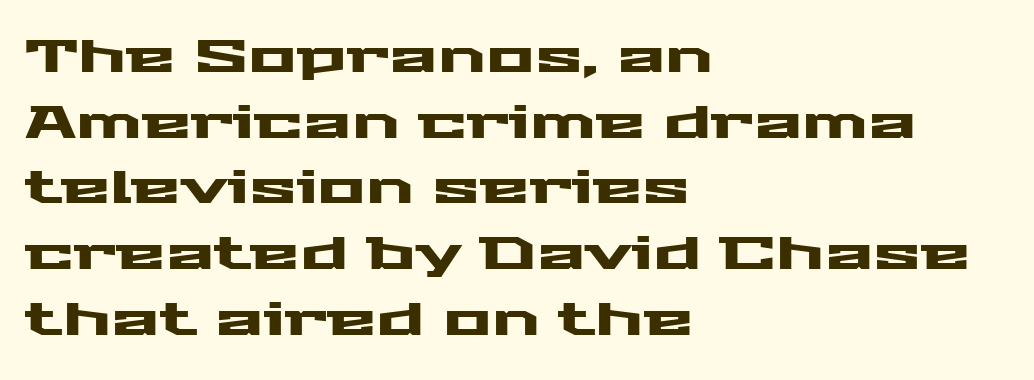
The image shows 45 px wide sans-serif type, upright; set left-aligned, normal line spacing (1.46x), normal letter spacing, not underlined; medium stroke contrast and a medium x-height.
